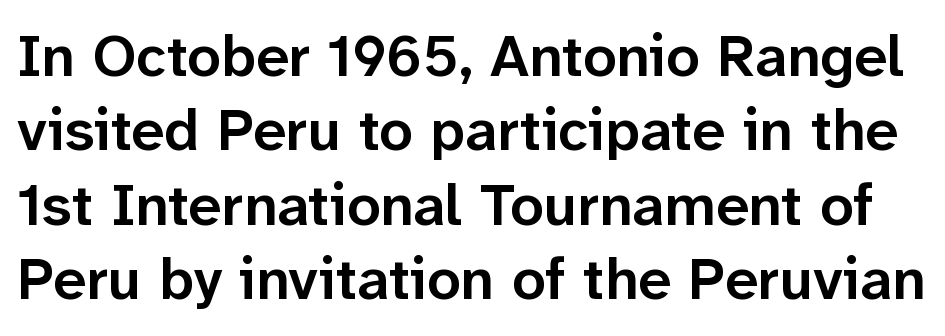
The image shows 59 px semibold sans-serif type, upright; set normal line spacing (1.26x), normal letter spacing, not underlined; low stroke contrast and a medium x-height.
